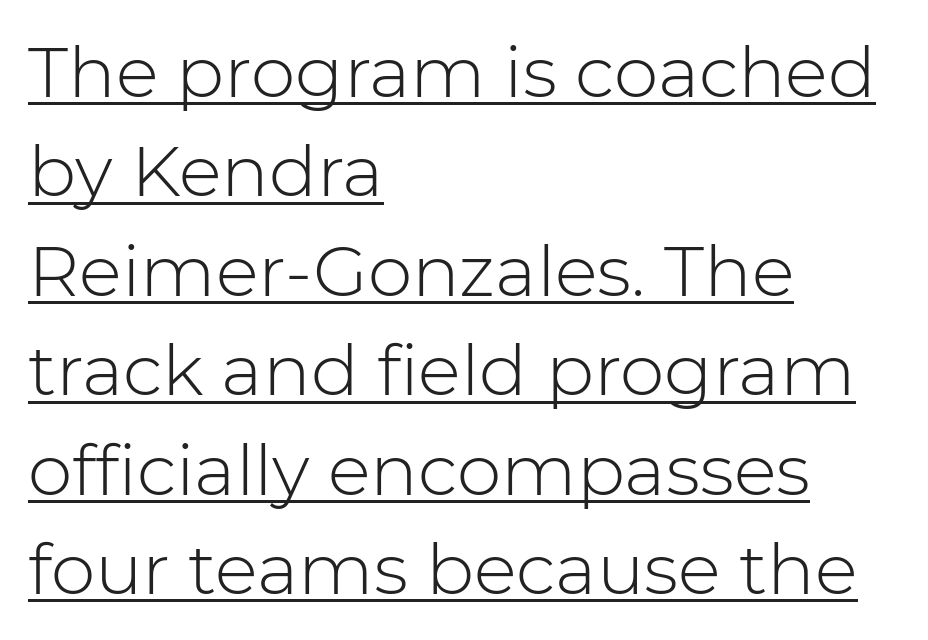
{"serif": "no", "italic": "no", "bold": "no", "weight": "light", "width": "normal", "stroke_contrast": "low", "x_height": "medium", "monospaced": "no", "underline": "yes", "align": "left", "line_spacing": "normal", "line_spacing_ratio": 1.4, "letter_spacing": "normal", "letter_spacing_em": 0.0, "glyph_px": 71}
